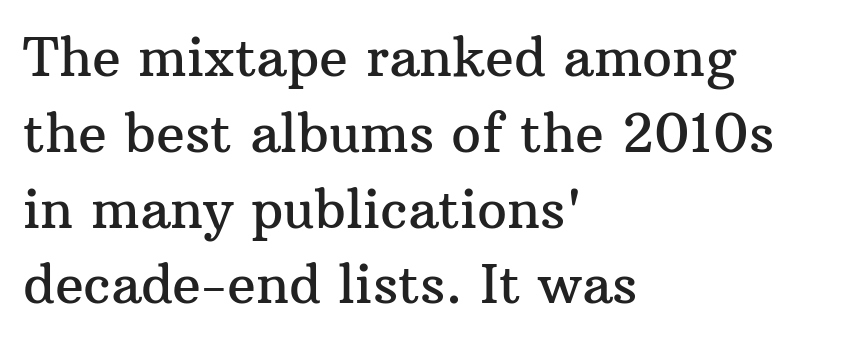
The image shows 53 px serif type, upright; set left-aligned, normal line spacing (1.43x), normal letter spacing, not underlined; medium stroke contrast and a medium x-height.
